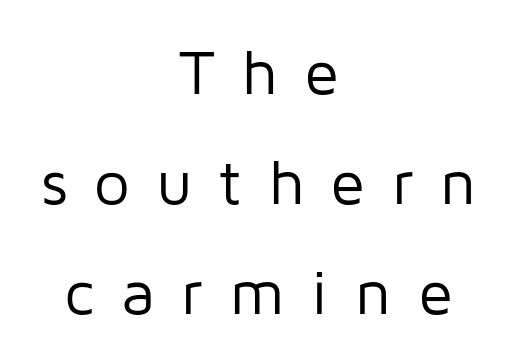
The image shows 63 px regular-weight sans-serif type, upright; set centered, line spacing 1.75x, unusually wide letter spacing (+0.42 em), not underlined; low stroke contrast and a medium x-height.
